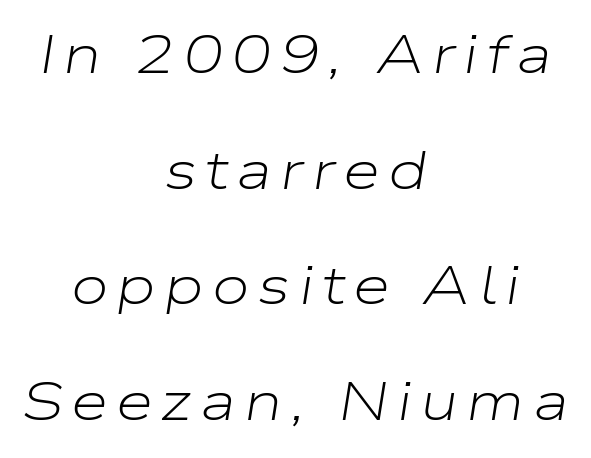
{"italic": "yes", "lean": "right", "slant_degrees": 9, "bold": "no", "weight": "light", "width": "wide", "stroke_contrast": "low", "x_height": "medium", "monospaced": "no", "underline": "no", "align": "center", "line_spacing": "loose", "line_spacing_ratio": 2.14, "glyph_px": 54}
